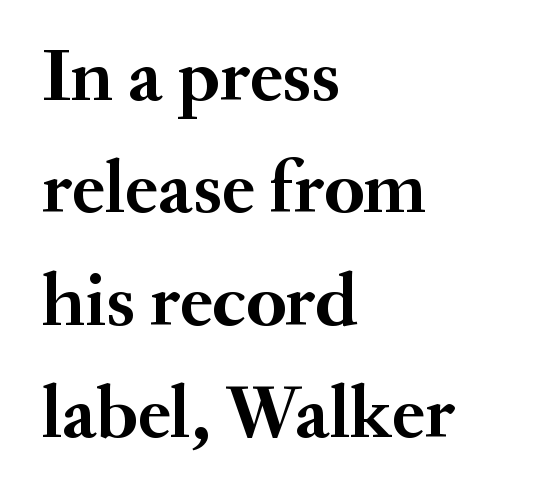
{"serif": "yes", "italic": "no", "bold": "yes", "weight": "semibold", "width": "normal", "stroke_contrast": "medium", "x_height": "small", "monospaced": "no", "underline": "no", "align": "left", "line_spacing": "normal", "line_spacing_ratio": 1.48, "letter_spacing": "normal", "letter_spacing_em": 0.0, "glyph_px": 76}
